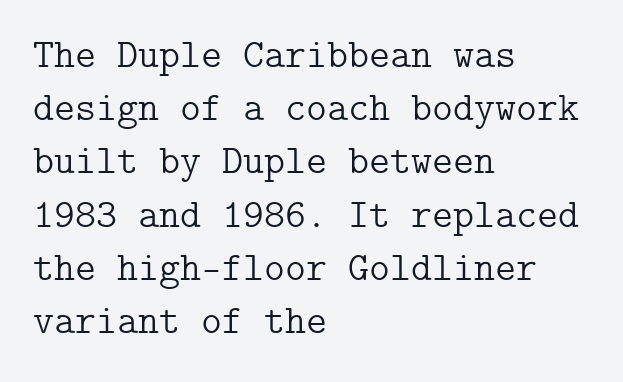
{"serif": "yes", "italic": "no", "bold": "no", "weight": "light", "width": "normal", "stroke_contrast": "low", "x_height": "medium", "underline": "no", "align": "left", "line_spacing": "normal", "line_spacing_ratio": 1.33, "letter_spacing": "normal", "letter_spacing_em": 0.0, "glyph_px": 40}
